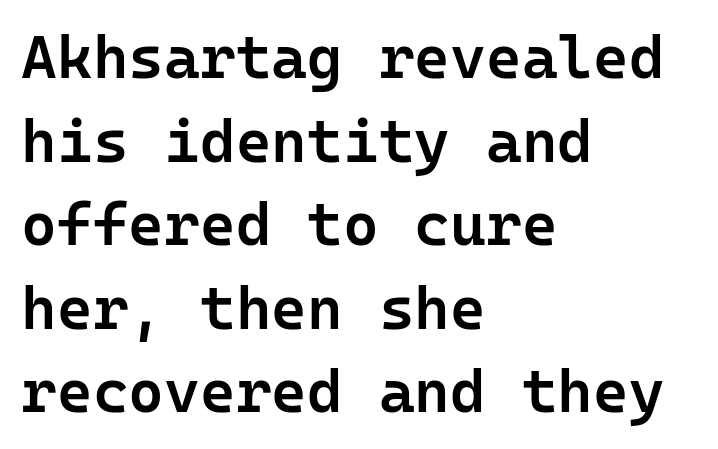
{"serif": "no", "italic": "no", "bold": "semi", "weight": "semibold", "width": "normal", "stroke_contrast": "low", "x_height": "medium", "monospaced": "yes", "underline": "no", "align": "left", "line_spacing": "normal", "line_spacing_ratio": 1.37, "letter_spacing": "normal", "letter_spacing_em": 0.0, "glyph_px": 61}
